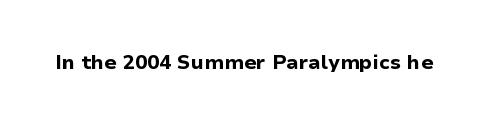
The image shows 20 px bold type, upright; set normal letter spacing, not underlined.
